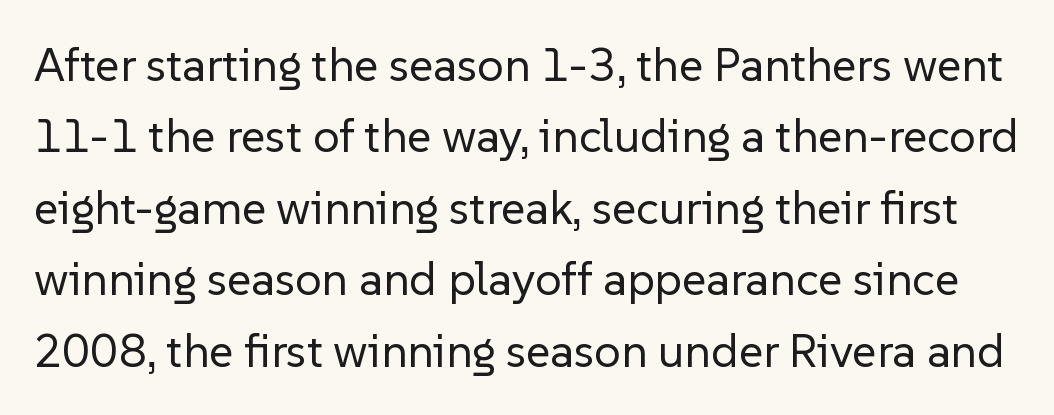
Each letter's strokes conclude bluntly, with no projecting serifs. The passage shown has conventional tracking throughout. A quiet, ordinary-to-light weight characterises the typeface. Note the varied advance widths — an 'i' is clearly narrower than an 'm'. Leading matches the norm, producing a regular column. Characters remain perfectly vertical along every line.
